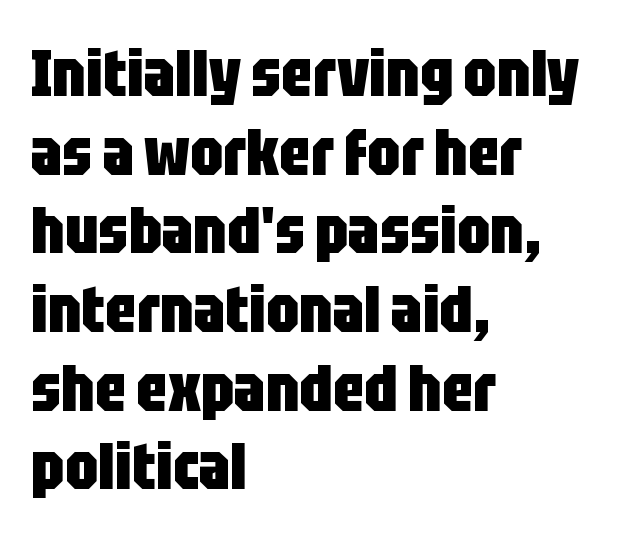
The image shows 65 px heavy, condensed sans-serif type, upright; set left-aligned, line spacing 1.21x, normal letter spacing, not underlined; low stroke contrast and a large x-height.
